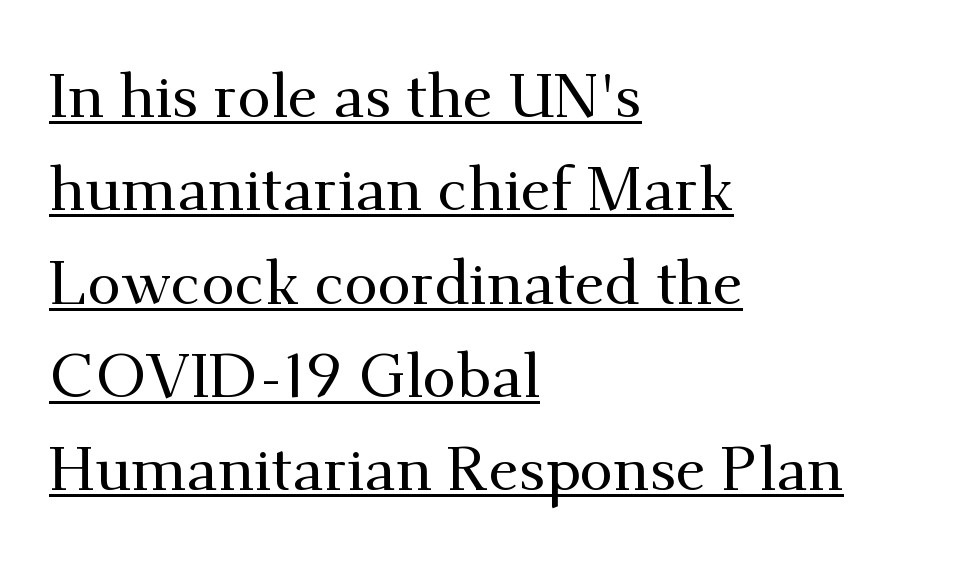
{"serif": "yes", "italic": "no", "width": "normal", "stroke_contrast": "medium", "x_height": "small", "monospaced": "no", "underline": "yes", "align": "left", "line_spacing": "normal", "line_spacing_ratio": 1.53, "letter_spacing": "normal", "letter_spacing_em": 0.0, "glyph_px": 61}
